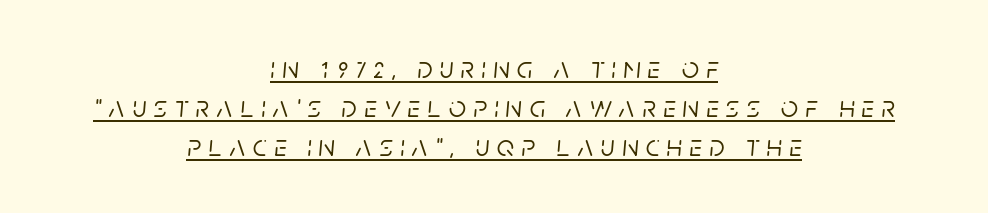
The image shows 30 px text type, italic (leaning right); set centered, normal line spacing (1.3x), unusually wide letter spacing (+0.25 em), underlined; low stroke contrast and a large x-height.
